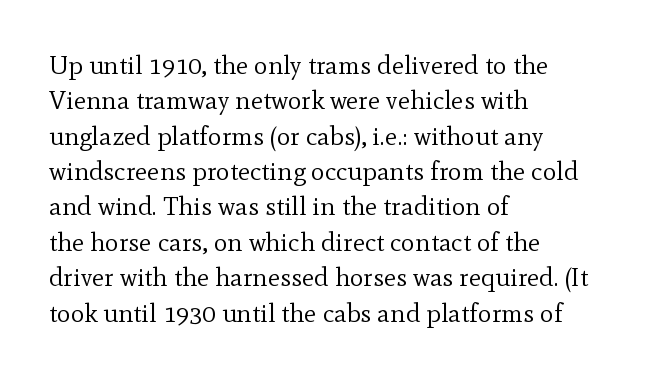
Q: Is the text bold? A: No.
Q: Is the text italic (slanted)? A: No, it is upright.
Q: Is the text underlined? A: No.
Q: How is the paragraph aligned? A: Left-aligned.
Q: Is the spacing between letters normal or unusually wide? A: Normal.
Q: Is the spacing between lines tight, normal or loose? A: Normal.
